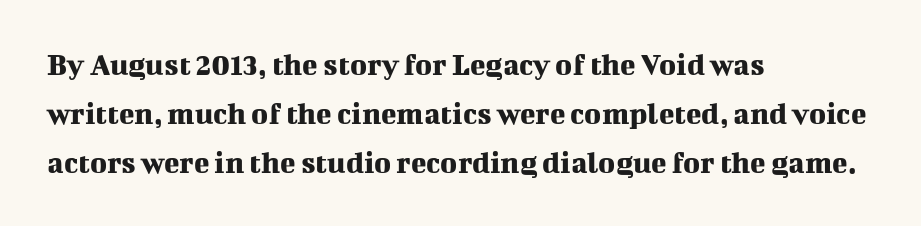
The image shows 32 px serif type, upright; set left-aligned, normal line spacing (1.53x), normal letter spacing, not underlined; medium stroke contrast and a medium x-height.
